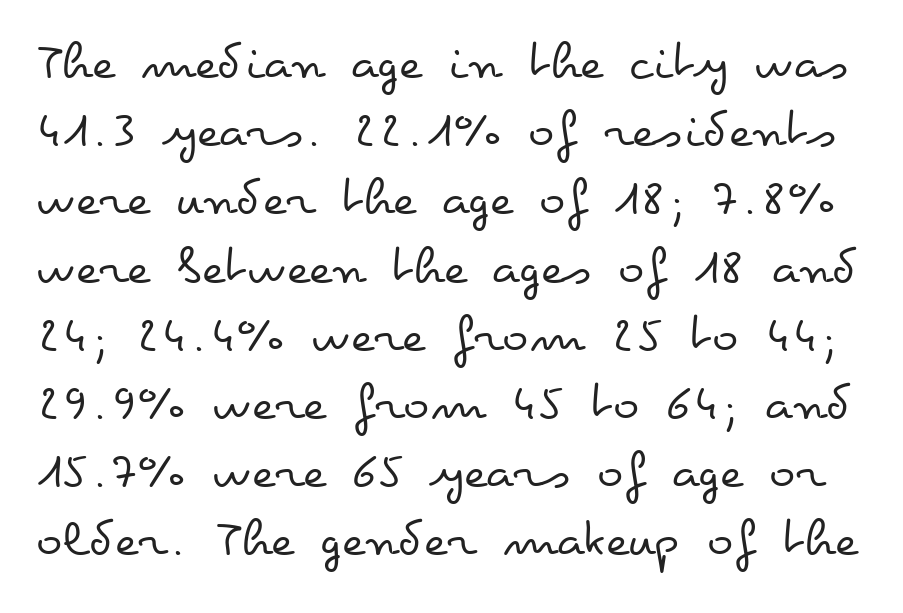
Ascenders rise straight up at ninety degrees. The face looks like a standard text weight, possibly lighter. You could call the tracking neutral — neither tight nor loose. Is this a fixed-width face? No — the glyphs have proportional, varying widths.
